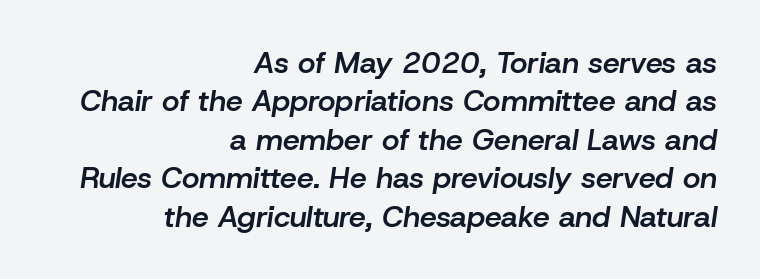
Q: Is the text bold? A: Semi-bold.
Q: Is the text italic (slanted)? A: Yes, it leans right by about 8 degrees.
Q: Is the text underlined? A: No.
Q: How is the paragraph aligned? A: Right-aligned.
Q: Is the spacing between letters normal or unusually wide? A: Normal.
Q: Is the spacing between lines tight, normal or loose? A: Normal.
Q: Width (condensed, normal, or wide)? A: Normal.
Q: Stroke contrast? A: Low.
Q: x-height? A: Medium.
Q: Monospaced? A: No.
